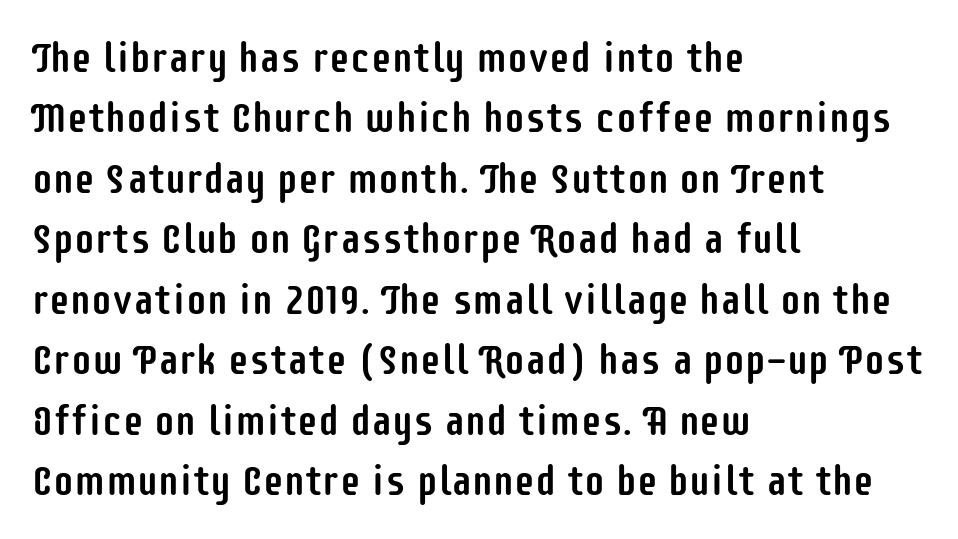
Q: Is the text italic (slanted)? A: No, it is upright.
Q: Is the typeface a serif or a sans-serif typeface? A: Sans-serif.
Q: Is the text underlined? A: No.
Q: How is the paragraph aligned? A: Left-aligned.
Q: Is the spacing between letters normal or unusually wide? A: Normal.
Q: Is the spacing between lines tight, normal or loose? A: Normal.
Q: Width (condensed, normal, or wide)? A: Condensed.
Q: Stroke contrast? A: Low.
Q: x-height? A: Large.
Q: Monospaced? A: No.
